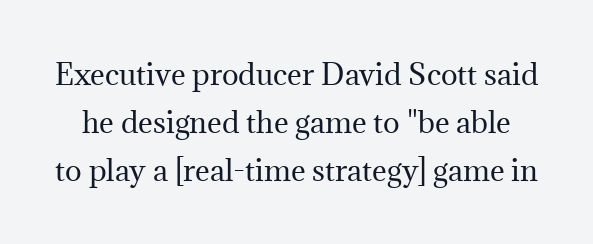
The image shows 28 px regular-weight serif type, upright; set line spacing 1.71x, normal letter spacing, not underlined; medium stroke contrast and a medium x-height.
